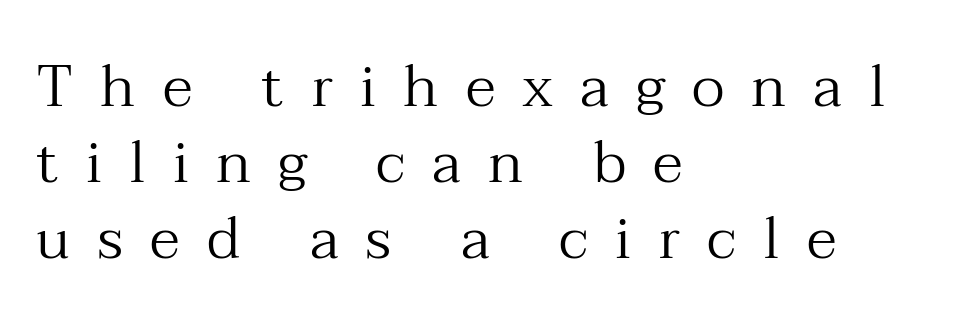
Alignment: flush left. Regular leading. Note the varied advance widths — an 'i' is clearly narrower than an 'm'. Glance below the letters and you will spot only blank space. The tracking reads as deliberately expanded to a designer's eye. No chunkiness to these letters — they're not bold.
